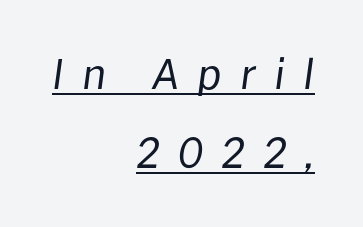
Q: Is the text bold? A: No.
Q: Is the text italic (slanted)? A: Yes, it leans right by about 8 degrees.
Q: Is the text underlined? A: Yes.
Q: How is the paragraph aligned? A: Right-aligned.
Q: Is the spacing between letters normal or unusually wide? A: Unusually wide.
Q: Is the spacing between lines tight, normal or loose? A: Loose.
Q: Width (condensed, normal, or wide)? A: Normal.
Q: Stroke contrast? A: Low.
Q: x-height? A: Medium.
Q: Monospaced? A: No.
